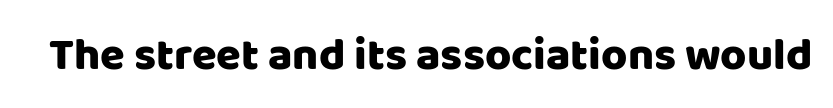
The image shows 45 px sans-serif type, upright; set normal letter spacing, not underlined; low stroke contrast and a large x-height.
